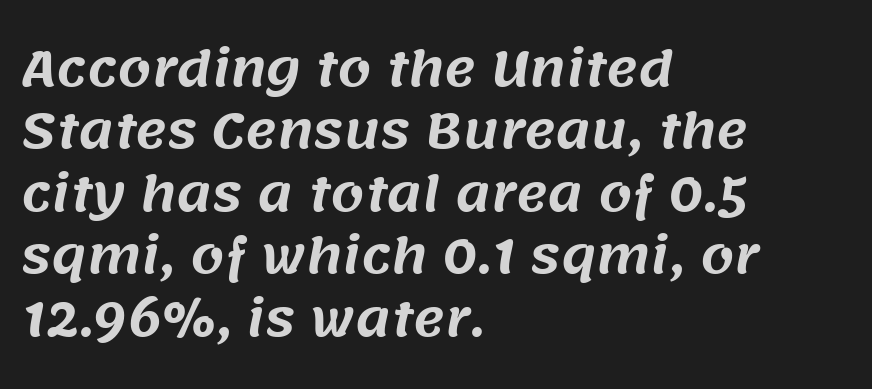
Q: Is the typeface a serif or a sans-serif typeface? A: Sans-serif.
Q: Is the text underlined? A: No.
Q: How is the paragraph aligned? A: Left-aligned.
Q: Is the spacing between letters normal or unusually wide? A: Normal.
Q: Is the spacing between lines tight, normal or loose? A: Normal.
Q: Width (condensed, normal, or wide)? A: Normal.
Q: Stroke contrast? A: Medium.
Q: x-height? A: Large.
Q: Monospaced? A: No.
